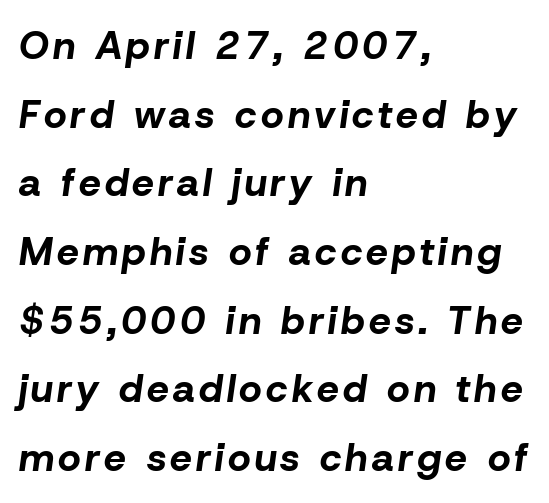
The image shows 39 px bold type, italic (leaning right); set left-aligned, line spacing 1.76x, not underlined; low stroke contrast and a medium x-height.
